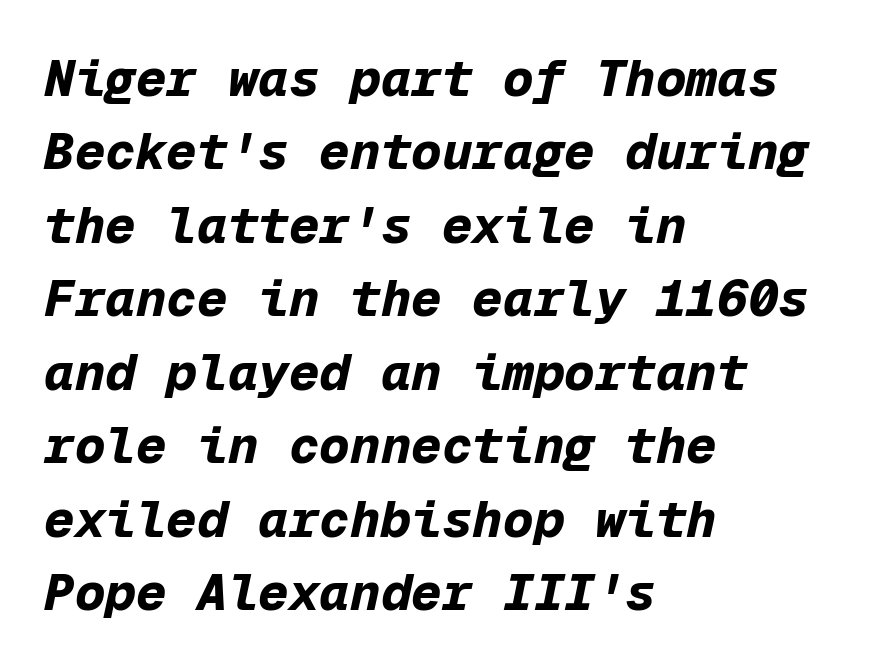
Q: Is the text bold? A: Yes.
Q: Is the text italic (slanted)? A: Yes, it leans right by about 12 degrees.
Q: Is the text underlined? A: No.
Q: How is the paragraph aligned? A: Left-aligned.
Q: Is the spacing between letters normal or unusually wide? A: Normal.
Q: Is the spacing between lines tight, normal or loose? A: Normal.
Q: Width (condensed, normal, or wide)? A: Normal.
Q: Stroke contrast? A: Low.
Q: x-height? A: Medium.
Q: Monospaced? A: Yes.
